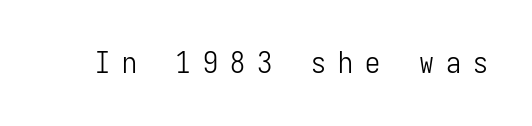
You can tell from the bare stems that sans-serif type was used. Note the uniform advance width — an 'i' takes as much space as an 'm'. There is plenty of visible air inserted between adjacent glyphs. Every stem runs plumb, perpendicular to the baseline.
